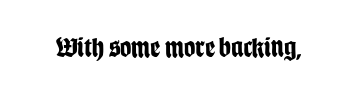
{"serif": "no", "italic": "no", "bold": "yes", "weight": "bold", "width": "condensed", "stroke_contrast": "low", "x_height": "large", "monospaced": "no", "underline": "no", "letter_spacing": "normal", "letter_spacing_em": 0.0, "glyph_px": 28}
